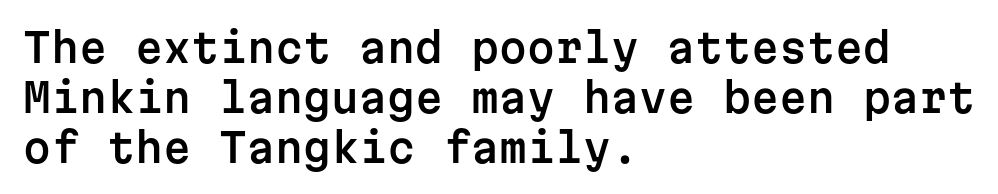
Q: Is the text italic (slanted)? A: No, it is upright.
Q: Is the typeface a serif or a sans-serif typeface? A: Sans-serif.
Q: Is the text underlined? A: No.
Q: How is the paragraph aligned? A: Left-aligned.
Q: Is the spacing between letters normal or unusually wide? A: Normal.
Q: Is the spacing between lines tight, normal or loose? A: Normal.
Q: Width (condensed, normal, or wide)? A: Normal.
Q: Stroke contrast? A: Low.
Q: x-height? A: Medium.
Q: Monospaced? A: Yes.
